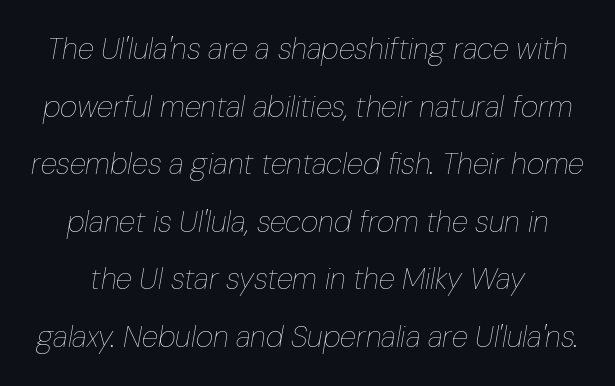
Q: Is the text bold? A: No.
Q: Is the text italic (slanted)? A: Yes, it leans right by about 10 degrees.
Q: Is the text underlined? A: No.
Q: Is the spacing between letters normal or unusually wide? A: Normal.
Q: Is the spacing between lines tight, normal or loose? A: Loose.
Q: Width (condensed, normal, or wide)? A: Condensed.
Q: Stroke contrast? A: Low.
Q: x-height? A: Medium.
Q: Monospaced? A: No.
